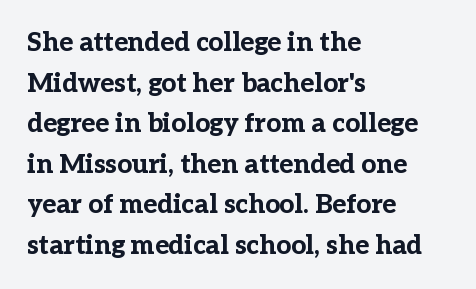
The image shows 26 px bold type, upright; set left-aligned, normal line spacing (1.56x), normal letter spacing, not underlined.
